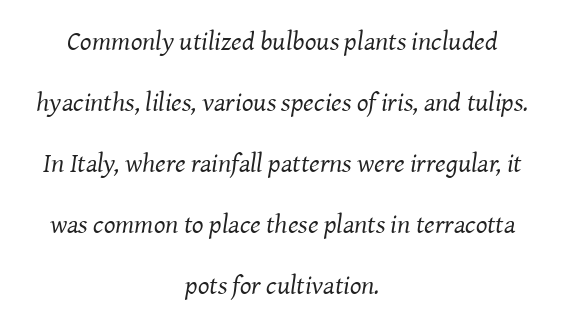
{"italic": "yes", "lean": "right", "slant_degrees": 8, "bold": "no", "underline": "no", "align": "center", "line_spacing": "loose", "line_spacing_ratio": 2.26, "letter_spacing": "normal", "letter_spacing_em": 0.0, "glyph_px": 27}
